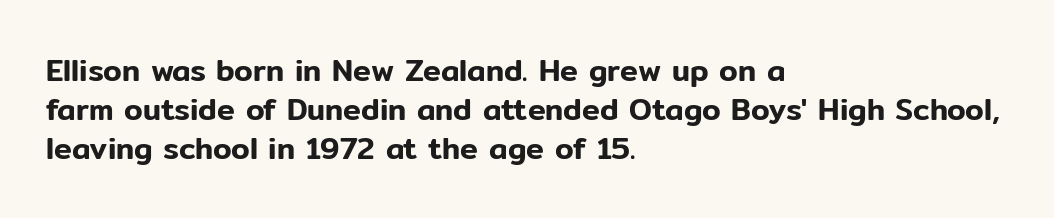
The image shows 30 px sans-serif type, upright; set left-aligned, normal line spacing (1.3x), normal letter spacing, not underlined; low stroke contrast and a medium x-height.
